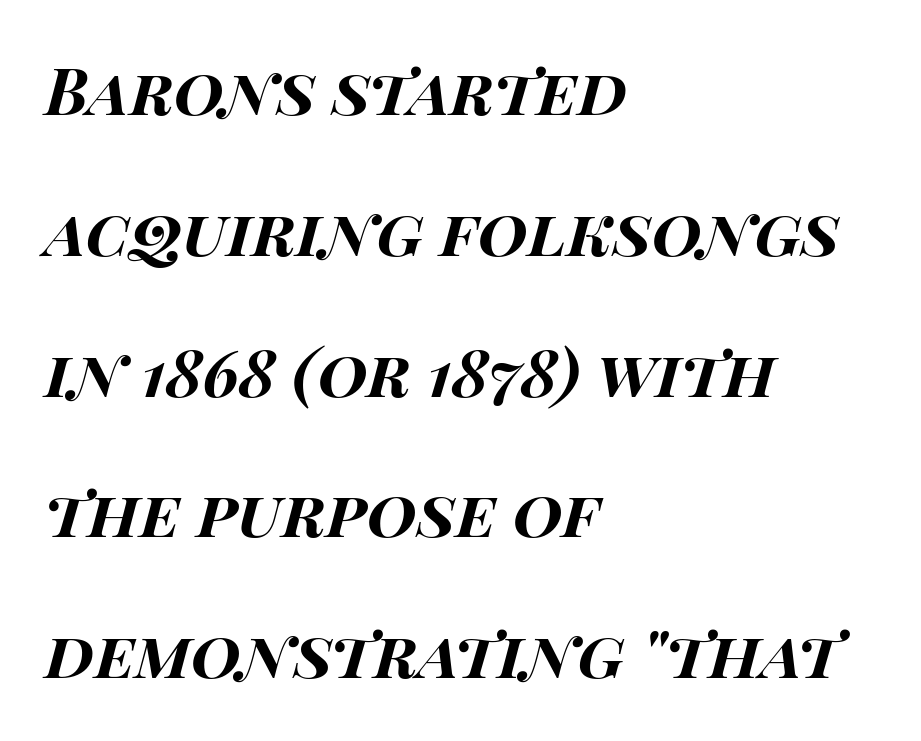
What stands out about the letter spacing? Nothing — it is the standard amount. The passage shown is typed in a proportional face where columns would drift. This rendering uses left alignment, leaving the right contour irregular. Compared with typical paragraphs, the rows here are farther apart. The foot of each line stays bare and open. A full-strength bold gives these letters their thick strokes.
